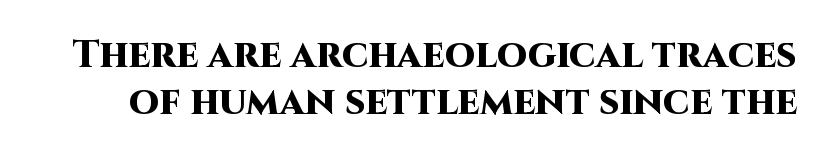
Plenty of ink on the page — the face is bold. Think of a printed novel: that variable character pitch is what you see here. Plain, unruled lines of type. The rendering keeps characters at their native spacing. Characters remain perfectly vertical along every line.
